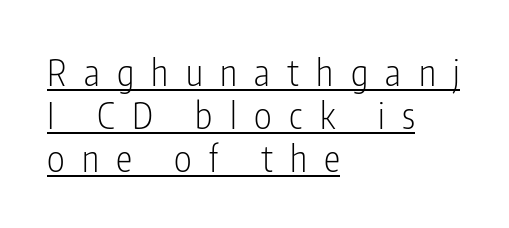
Q: Is the text bold? A: No.
Q: Is the text italic (slanted)? A: No, it is upright.
Q: Is the typeface a serif or a sans-serif typeface? A: Sans-serif.
Q: Is the text underlined? A: Yes.
Q: How is the paragraph aligned? A: Left-aligned.
Q: Is the spacing between letters normal or unusually wide? A: Unusually wide.
Q: Width (condensed, normal, or wide)? A: Condensed.
Q: Stroke contrast? A: Low.
Q: x-height? A: Medium.
Q: Monospaced? A: No.
